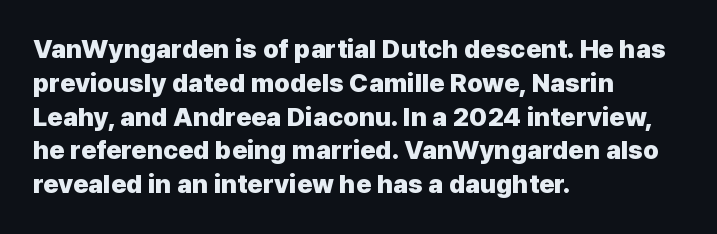
Notice how the stems are strictly vertical — no italics here. The passage shown is emphatically bold. Students, observe: this is what conventionally led text looks like. You could call the tracking neutral — neither tight nor loose. The ragged edge is on the right, which tells us the setting is flush left. Descenders are the only things crossing below the line.
